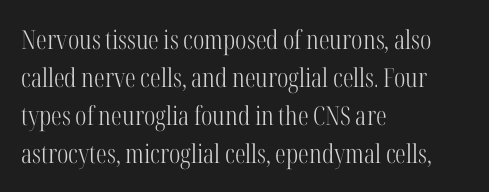
Q: Is the text bold? A: No.
Q: Is the text italic (slanted)? A: No, it is upright.
Q: Is the text underlined? A: No.
Q: How is the paragraph aligned? A: Left-aligned.
Q: Is the spacing between letters normal or unusually wide? A: Normal.
Q: Is the spacing between lines tight, normal or loose? A: Normal.
